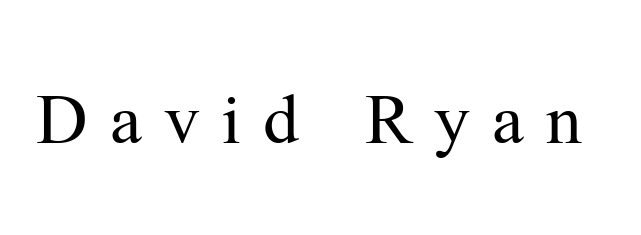
{"serif": "yes", "italic": "no", "bold": "no", "weight": "regular", "width": "normal", "stroke_contrast": "medium", "x_height": "medium", "monospaced": "no", "underline": "no", "letter_spacing": "wide", "letter_spacing_em": 0.28, "glyph_px": 79}
